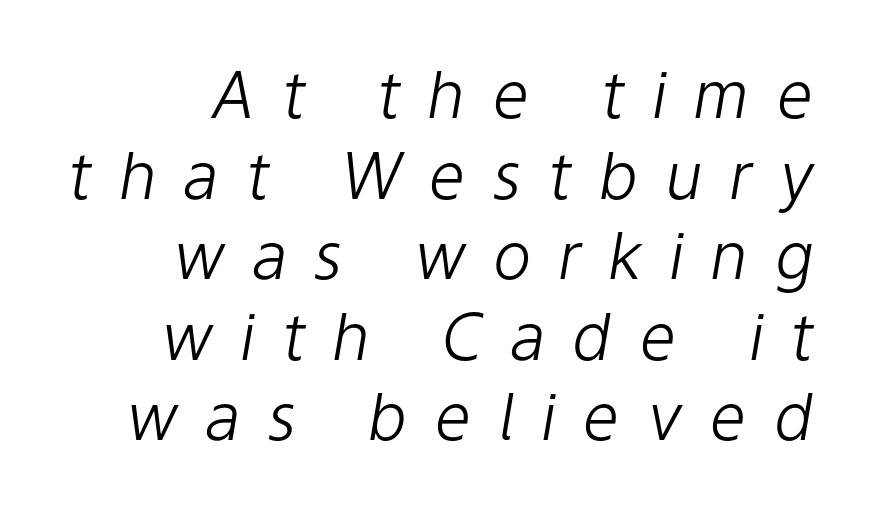
Letters rest on an invisible, unmarked baseline. A flush-right, rag-left setting is used for this passage. A typesetter would call this proportional, since set widths differ per character. Observe the lean: these are italic letterforms.
